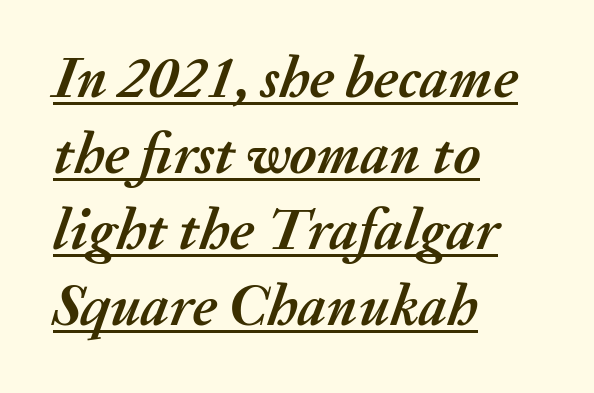
Q: Is the text bold? A: Yes.
Q: Is the text italic (slanted)? A: Yes, it leans right by about 20 degrees.
Q: Is the text underlined? A: Yes.
Q: How is the paragraph aligned? A: Left-aligned.
Q: Is the spacing between letters normal or unusually wide? A: Normal.
Q: Is the spacing between lines tight, normal or loose? A: Normal.
Q: Width (condensed, normal, or wide)? A: Normal.
Q: Stroke contrast? A: Medium.
Q: x-height? A: Medium.
Q: Monospaced? A: No.
